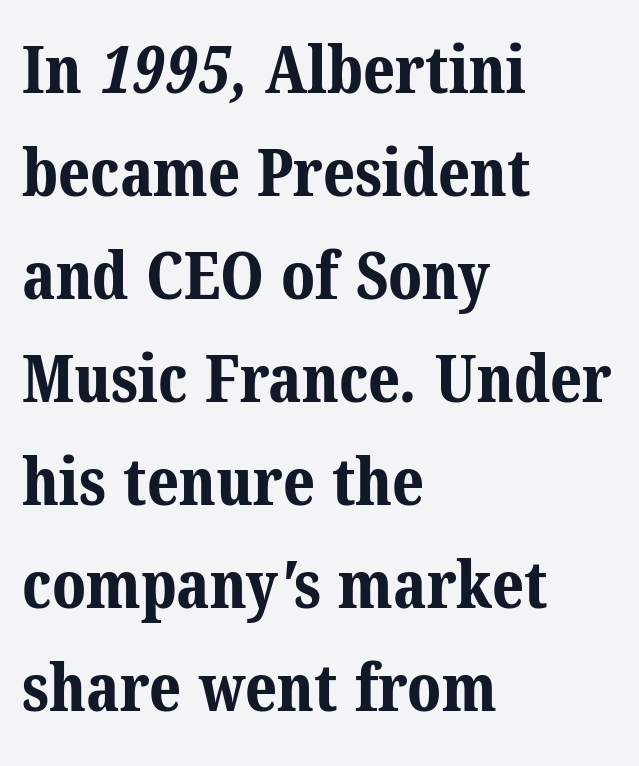
{"serif": "yes", "bold": "yes", "weight": "bold", "width": "normal", "stroke_contrast": "medium", "x_height": "medium", "monospaced": "no", "underline": "no", "align": "left", "line_spacing": "normal", "line_spacing_ratio": 1.56, "letter_spacing": "normal", "letter_spacing_em": 0.0, "glyph_px": 66}
